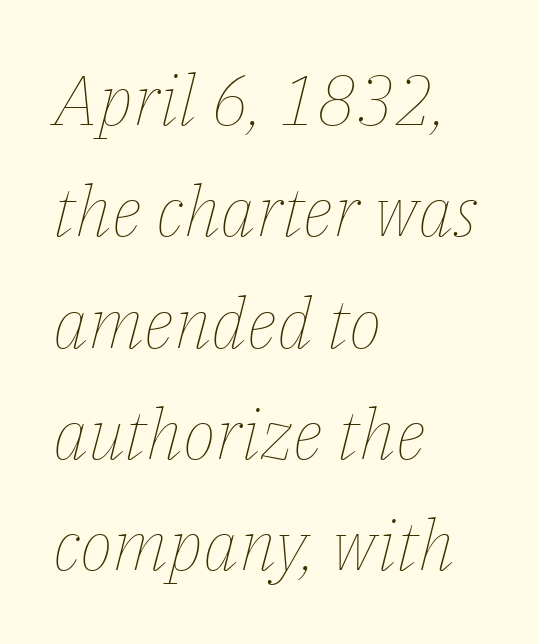
The image shows 70 px thin type, italic (leaning right); set left-aligned, normal line spacing (1.59x), normal letter spacing, not underlined; low stroke contrast and a medium x-height.
